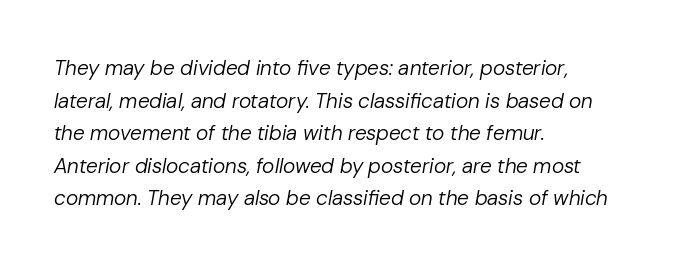
The weight tops out at a normal text grade. In terms of leading, this rendering sits right in the middle. Clear beneath every line of the passage. The passage is arranged the way most books set body copy — flush left. The letterforms sit shoulder to shoulder at normal distance. The typography opts for an oblique posture over an upright one.
